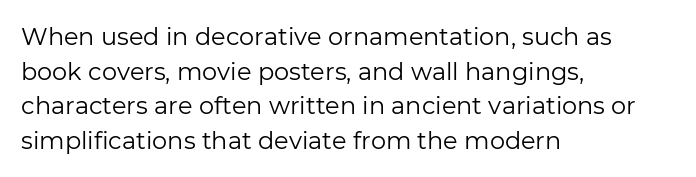
{"italic": "no", "bold": "no", "underline": "no", "align": "left", "line_spacing": "normal", "line_spacing_ratio": 1.44, "letter_spacing": "normal", "letter_spacing_em": 0.0, "glyph_px": 24}
